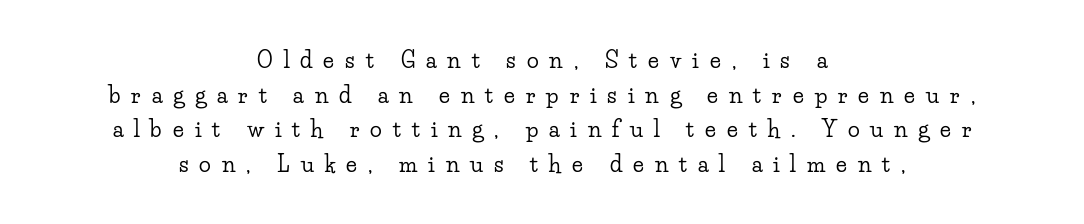
{"italic": "no", "underline": "no", "align": "center", "line_spacing": "normal", "line_spacing_ratio": 1.57, "letter_spacing": "wide", "letter_spacing_em": 0.5, "glyph_px": 22}
